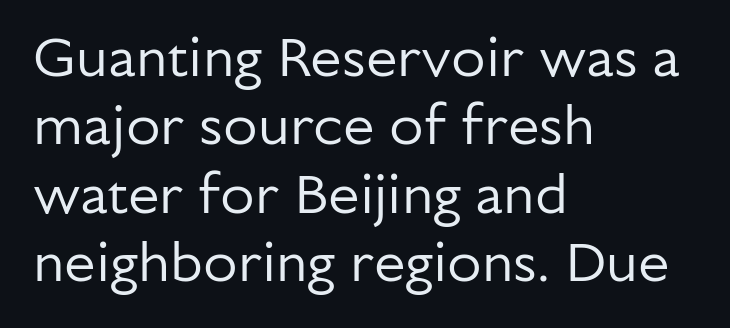
Q: Is the text bold? A: No.
Q: Is the text italic (slanted)? A: No, it is upright.
Q: Is the typeface a serif or a sans-serif typeface? A: Sans-serif.
Q: Is the text underlined? A: No.
Q: How is the paragraph aligned? A: Left-aligned.
Q: Is the spacing between letters normal or unusually wide? A: Normal.
Q: Width (condensed, normal, or wide)? A: Normal.
Q: Stroke contrast? A: Low.
Q: x-height? A: Medium.
Q: Monospaced? A: No.
